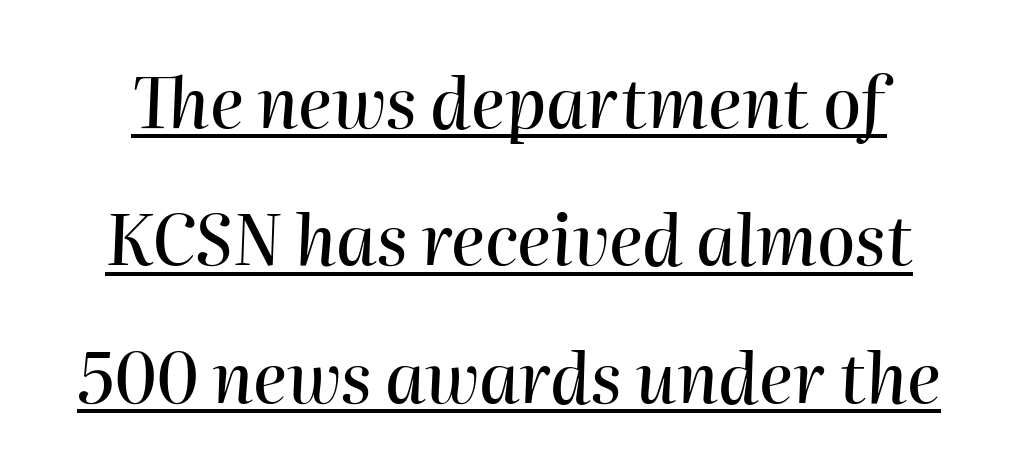
Q: Is the text italic (slanted)? A: Yes, it leans right by about 2 degrees.
Q: Is the text underlined? A: Yes.
Q: Is the spacing between letters normal or unusually wide? A: Normal.
Q: Is the spacing between lines tight, normal or loose? A: Loose.
Q: Width (condensed, normal, or wide)? A: Normal.
Q: Stroke contrast? A: High.
Q: x-height? A: Medium.
Q: Monospaced? A: No.
